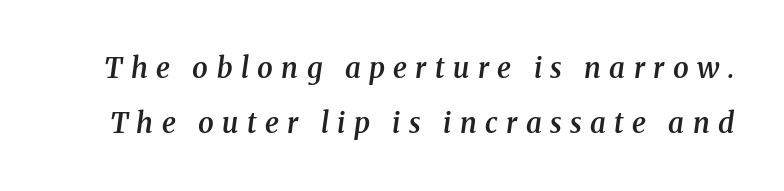
Q: Is the text bold? A: Semi-bold.
Q: Is the text italic (slanted)? A: Yes, it leans right by about 8 degrees.
Q: Is the typeface a serif or a sans-serif typeface? A: Serif.
Q: Is the text underlined? A: No.
Q: Is the spacing between letters normal or unusually wide? A: Unusually wide.
Q: Is the spacing between lines tight, normal or loose? A: Loose.
Q: Width (condensed, normal, or wide)? A: Normal.
Q: Stroke contrast? A: Medium.
Q: x-height? A: Medium.
Q: Monospaced? A: No.
